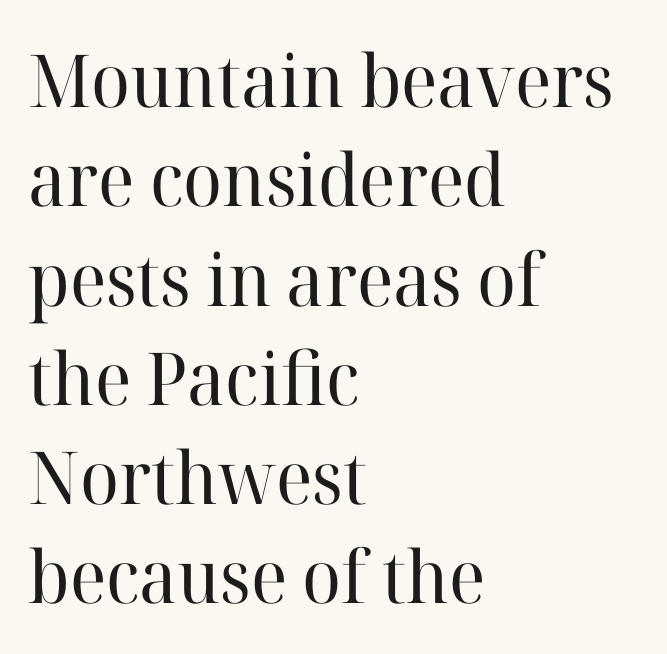
The image shows 73 px regular-weight serif type, upright; set left-aligned, normal line spacing (1.36x), normal letter spacing, not underlined; high stroke contrast and a medium x-height.
